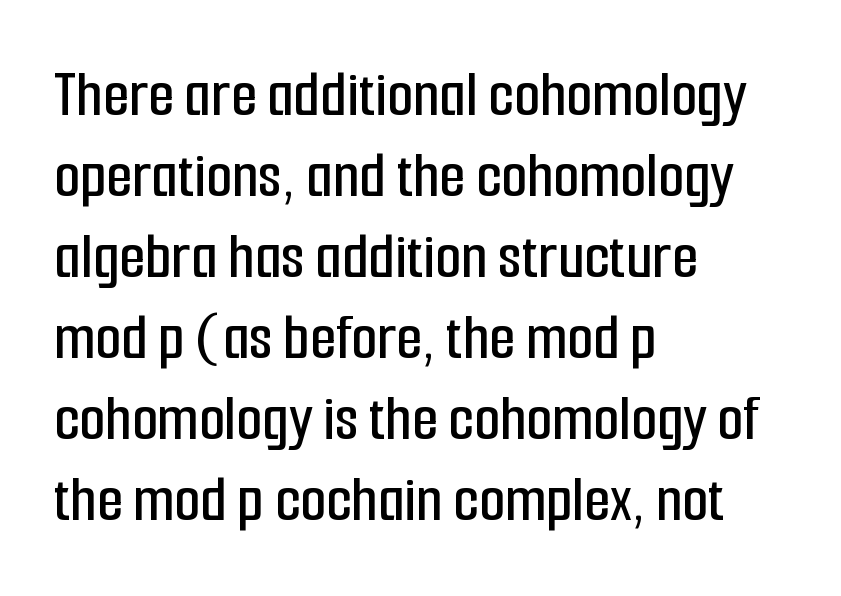
Q: Is the text italic (slanted)? A: No, it is upright.
Q: Is the typeface a serif or a sans-serif typeface? A: Sans-serif.
Q: Is the text underlined? A: No.
Q: How is the paragraph aligned? A: Left-aligned.
Q: Is the spacing between letters normal or unusually wide? A: Normal.
Q: Width (condensed, normal, or wide)? A: Condensed.
Q: Stroke contrast? A: Low.
Q: x-height? A: Medium.
Q: Monospaced? A: No.
